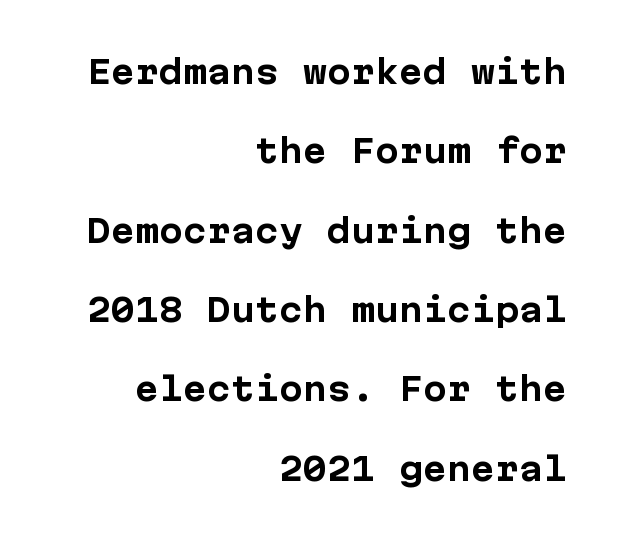
The image shows 32 px bold sans-serif type, upright, monospaced; set right-aligned, loose line spacing (2.48x), normal letter spacing, not underlined; low stroke contrast and a medium x-height.
